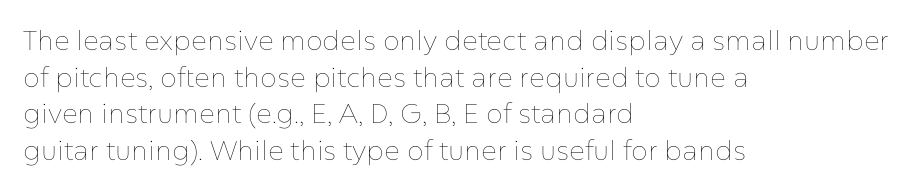
Reading down the block, your eye returns to a fixed left position each line. Do the letters lean? They stand straight. The strip under each line holds only bare page. Bold? No — there's no thickening of the strokes. Line spacing here is normal. Glyph-to-glyph distance matches everyday printed text.
